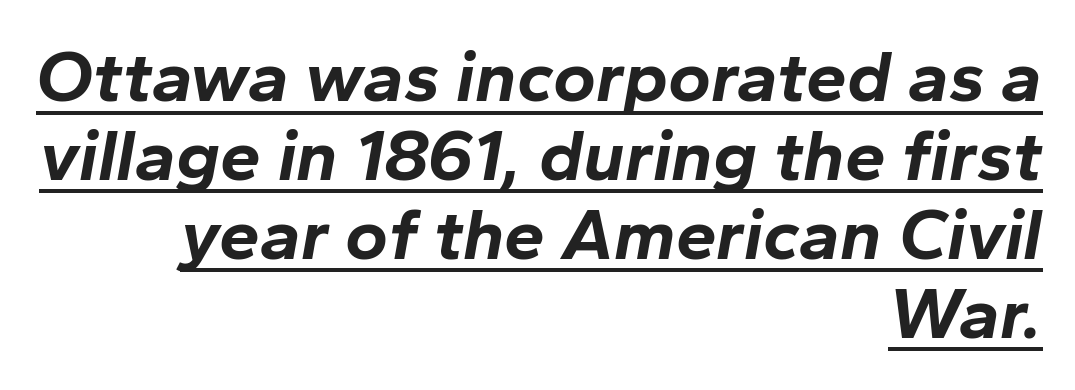
{"italic": "yes", "lean": "right", "slant_degrees": 10, "bold": "yes", "weight": "bold", "width": "normal", "stroke_contrast": "low", "x_height": "medium", "monospaced": "no", "underline": "yes", "align": "right", "line_spacing": "tight", "line_spacing_ratio": 1.08, "letter_spacing": "normal", "letter_spacing_em": 0.0, "glyph_px": 73}
